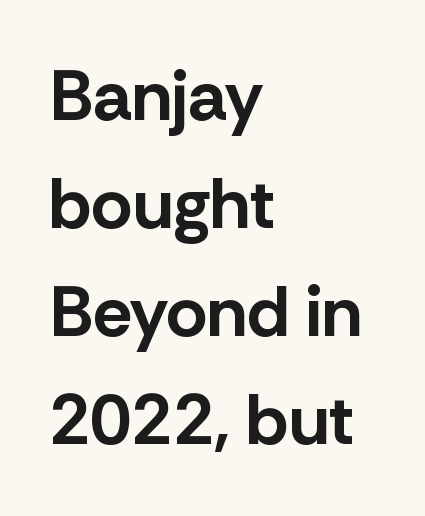
The image shows 71 px bold sans-serif type, upright; set left-aligned, normal line spacing (1.52x), normal letter spacing, not underlined; low stroke contrast and a medium x-height.
